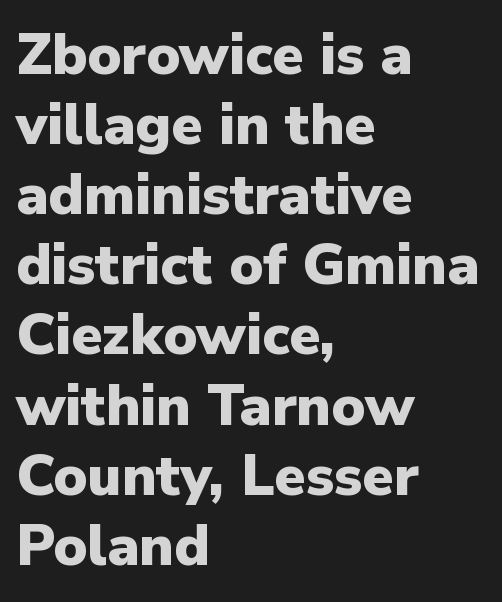
Does the lettering tilt? It doesn't — this is upright. The typesetter chose a ragged-right arrangement here. Set as a true bold cut, around the 700 mark. The rendering uses natural spacing where letterforms have individual widths. Descenders are the only things crossing below the line.
